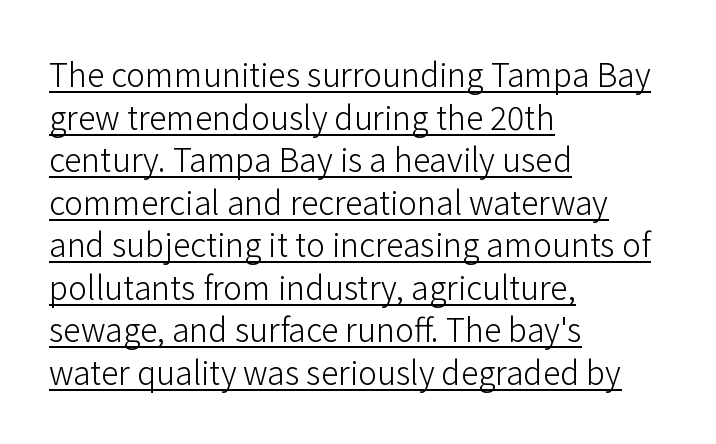
I'd call this a sans setting — the letters go barefoot. The type is set solid horizontally, with unmodified tracking. Vertical strokes here are truly vertical. A typesetter would call this proportional, since set widths differ per character.
